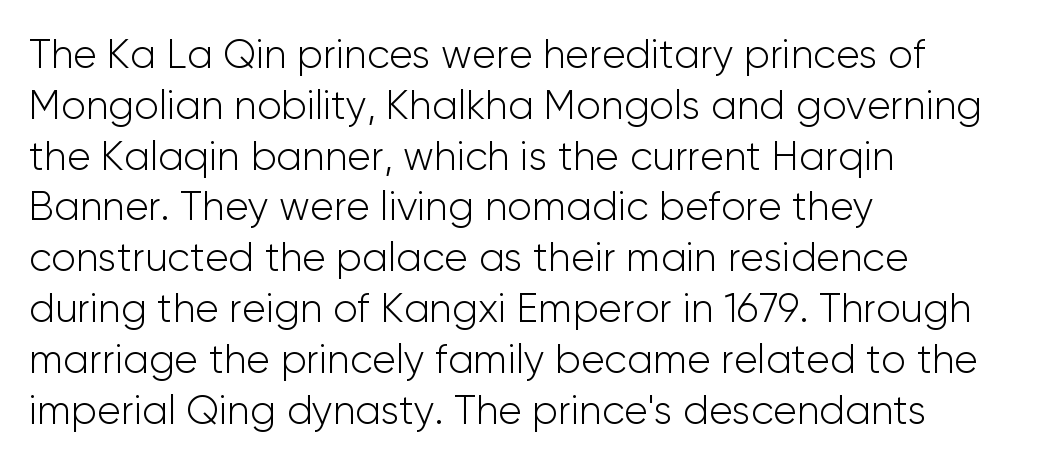
The passage shown is typeset with a sans-serif family. A typesetter would call this leading conventional body-copy spacing. The rendering keeps characters at their native spacing. Compared with a centered layout, this one pins lines to the left instead.
